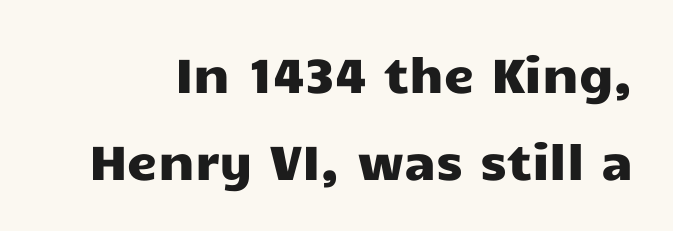
{"serif": "no", "italic": "no", "width": "wide", "stroke_contrast": "low", "x_height": "medium", "monospaced": "no", "underline": "no", "line_spacing_ratio": 1.81, "letter_spacing": "normal", "letter_spacing_em": 0.0, "glyph_px": 48}
